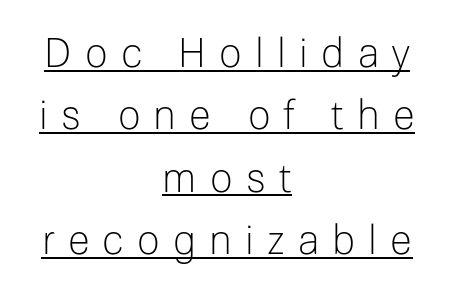
The image shows 40 px light sans-serif type, upright; set centered, normal line spacing (1.56x), unusually wide letter spacing (+0.33 em), underlined; low stroke contrast and a medium x-height.
